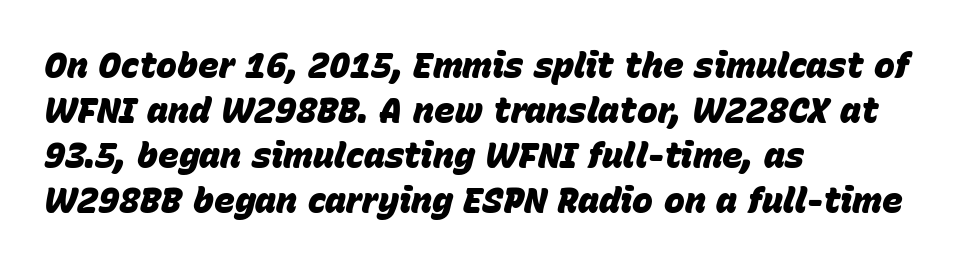
The horizontal fit of the characters is conventional and even. The axis of the letterforms is tilted away from vertical. What's the leading like? Ordinary, nothing unusual. This sample is left-justified, so line endings fall wherever the words run out. Looks like regular typesetting: each glyph gets only the width it needs. Typesetter's note: full bold, strokes at maximum text heaviness.
